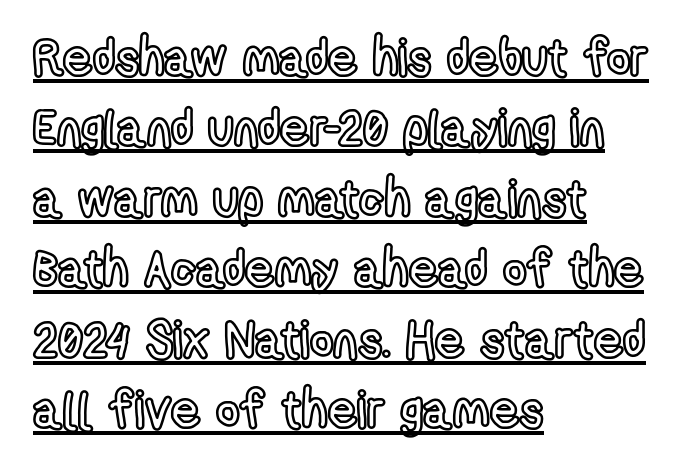
{"italic": "no", "width": "condensed", "x_height": "medium", "monospaced": "no", "underline": "yes", "align": "left", "line_spacing": "normal", "line_spacing_ratio": 1.38, "letter_spacing": "normal", "letter_spacing_em": 0.0, "glyph_px": 51}
